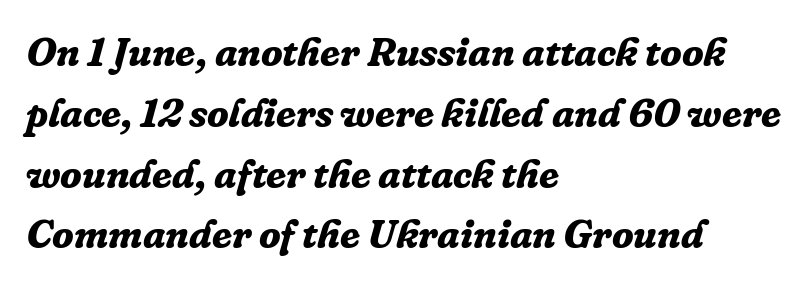
{"serif": "yes", "italic": "yes", "lean": "right", "slant_degrees": 16, "bold": "yes", "weight": "bold", "width": "normal", "stroke_contrast": "low", "x_height": "medium", "monospaced": "no", "underline": "no", "align": "left", "line_spacing": "normal", "line_spacing_ratio": 1.52, "letter_spacing": "normal", "letter_spacing_em": 0.0, "glyph_px": 40}
